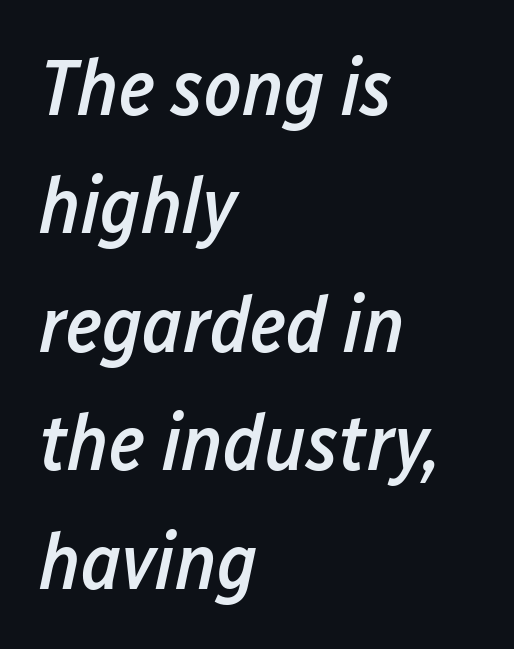
{"italic": "yes", "lean": "right", "slant_degrees": 12, "bold": "semi", "weight": "semibold", "width": "condensed", "stroke_contrast": "low", "x_height": "medium", "monospaced": "no", "underline": "no", "align": "left", "line_spacing": "normal", "line_spacing_ratio": 1.48, "letter_spacing": "normal", "letter_spacing_em": 0.0, "glyph_px": 80}
